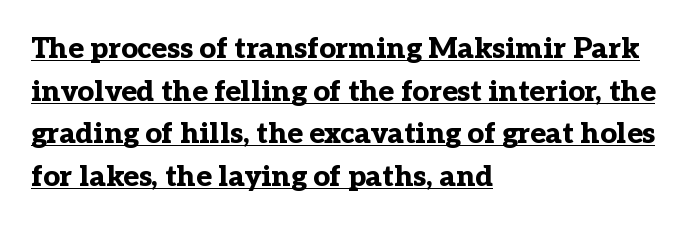
Unlike italic type, these characters show no tilt at all. Teacher's note: observe the even left margin — that is flush-left alignment. A typesetter would call this zero additional tracking. A normal amount of white space separates one row of letters from the next. Emphasis is given by a line drawn under the lettering.
